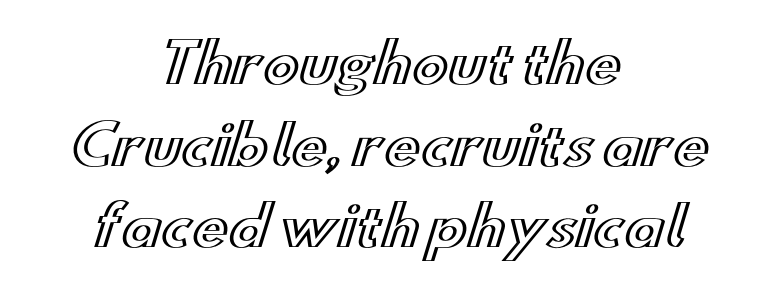
Does extra space separate the letters? No, they use regular spacing. Does the leading feel generous? No, just average. The whitespace from short lines is split evenly between both sides. These lines are rendered in a variable-pitch font. The glyphs are unaccompanied by any horizontal stroke below them.
